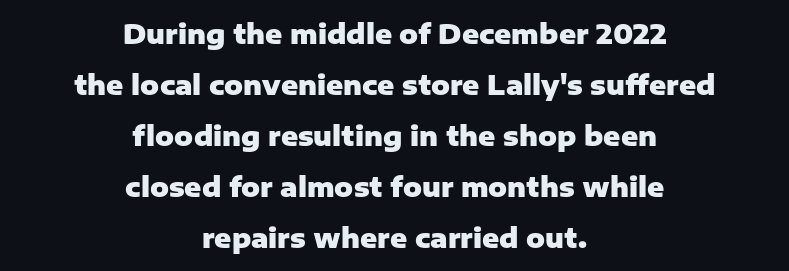
The image shows 26 px bold type, upright; set centered, loose line spacing (1.96x), normal letter spacing, not underlined.
